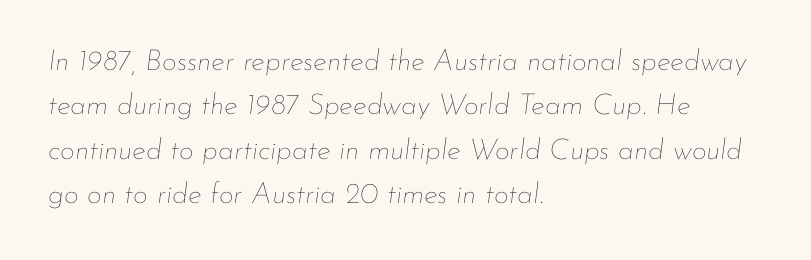
{"italic": "yes", "lean": "right", "slant_degrees": 7, "bold": "no", "weight": "thin", "width": "normal", "stroke_contrast": "low", "x_height": "small", "monospaced": "no", "underline": "no", "align": "left", "line_spacing": "normal", "line_spacing_ratio": 1.53, "letter_spacing": "normal", "letter_spacing_em": 0.0, "glyph_px": 29}
